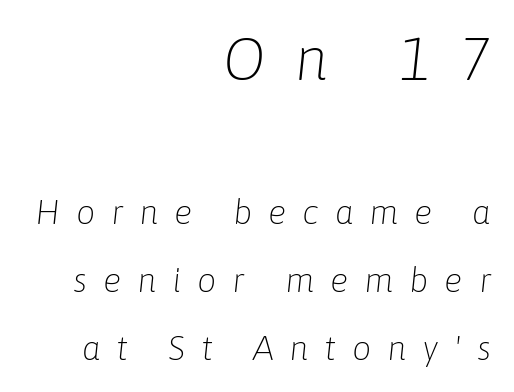
{"italic": "yes", "lean": "right", "slant_degrees": 6, "bold": "no", "weight": "light", "width": "normal", "stroke_contrast": "low", "x_height": "medium", "monospaced": "no", "underline": "no", "align": "right", "line_spacing": "loose", "line_spacing_ratio": 2.01, "letter_spacing": "wide", "letter_spacing_em": 0.47, "larger_block": "first", "size_ratio": 1.76, "glyph_px": 60}
